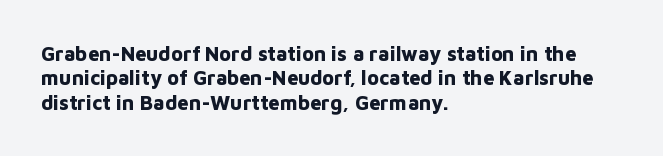
The image shows 20 px bold type, upright; set left-aligned, line spacing 1.22x, normal letter spacing, not underlined.
